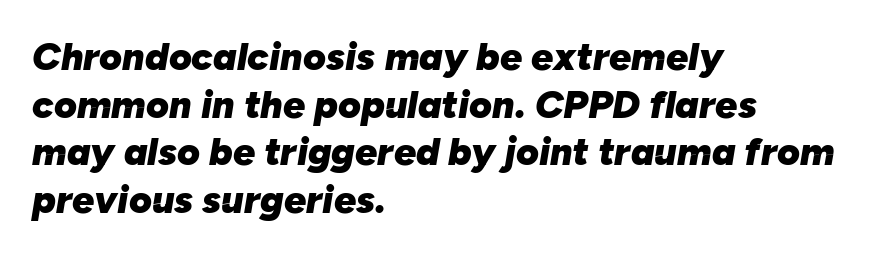
These lines are rendered in a variable-pitch font. Between one letter and the next there's only the usual sliver of space. The lines are quadded left. A dark, heavy texture on the line: the type is bold. Any mark beneath the type? The region is blank. There's an unmistakable incline to the writing here.
